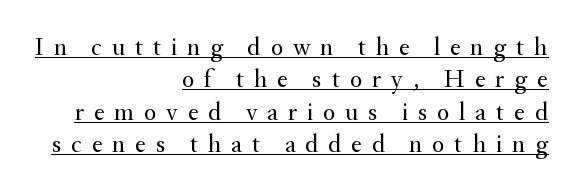
The image shows 26 px text type, upright; set right-aligned, normal line spacing (1.25x), unusually wide letter spacing (+0.37 em), underlined.
